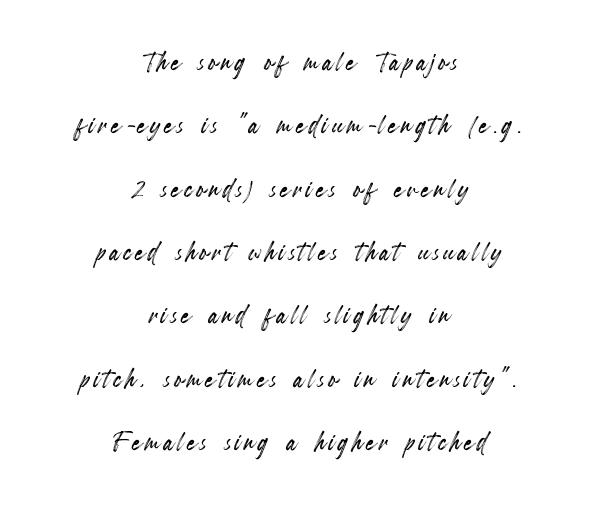
Q: Is the text italic (slanted)? A: Yes.
Q: Is the text underlined? A: No.
Q: How is the paragraph aligned? A: Centered.
Q: Width (condensed, normal, or wide)? A: Condensed.
Q: x-height? A: Small.
Q: Monospaced? A: No.
